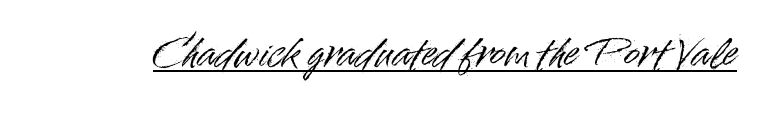
Q: Is the text italic (slanted)? A: Yes.
Q: Is the typeface a serif or a sans-serif typeface? A: Sans-serif.
Q: Is the text underlined? A: Yes.
Q: Is the spacing between letters normal or unusually wide? A: Normal.
Q: Width (condensed, normal, or wide)? A: Normal.
Q: Stroke contrast? A: High.
Q: x-height? A: Small.
Q: Monospaced? A: No.
